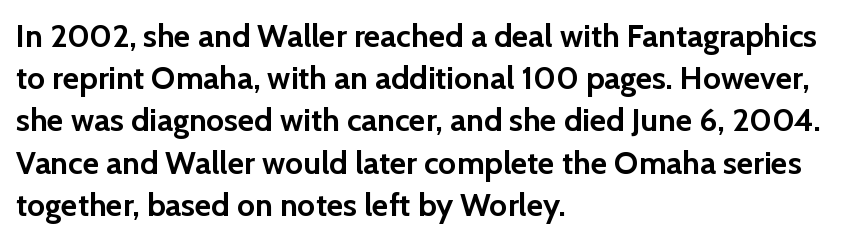
Q: Is the text bold? A: Yes.
Q: Is the text italic (slanted)? A: No, it is upright.
Q: Is the typeface a serif or a sans-serif typeface? A: Sans-serif.
Q: Is the text underlined? A: No.
Q: How is the paragraph aligned? A: Left-aligned.
Q: Is the spacing between letters normal or unusually wide? A: Normal.
Q: Is the spacing between lines tight, normal or loose? A: Normal.
Q: Width (condensed, normal, or wide)? A: Normal.
Q: Stroke contrast? A: Low.
Q: x-height? A: Medium.
Q: Monospaced? A: No.
